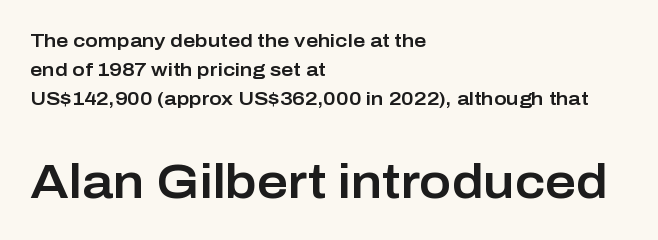
How would I describe the line gaps? Plain and ordinary. You can tell from the bare stems that sans-serif type was used. Only glyphs here, with clear space below each row. Which of the two is more prominent by size? The second, at the bottom. Each word holds together tightly as a unit, with standard inter-letter gaps. Layout note: lines flush left.
